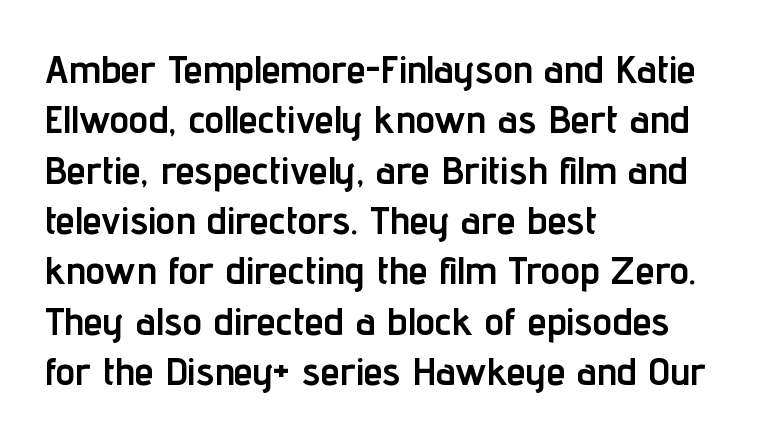
The image shows 39 px semibold, condensed sans-serif type, upright; set left-aligned, normal line spacing (1.29x), normal letter spacing, not underlined; low stroke contrast and a medium x-height.
